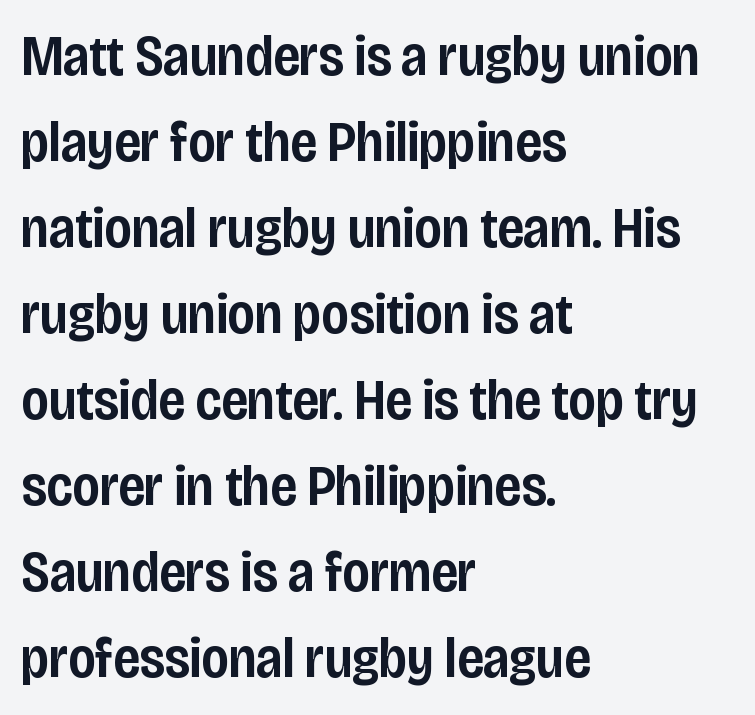
Q: Is the text bold? A: Semi-bold.
Q: Is the text italic (slanted)? A: No, it is upright.
Q: Is the typeface a serif or a sans-serif typeface? A: Sans-serif.
Q: Is the text underlined? A: No.
Q: How is the paragraph aligned? A: Left-aligned.
Q: Is the spacing between letters normal or unusually wide? A: Normal.
Q: Is the spacing between lines tight, normal or loose? A: Normal.
Q: Width (condensed, normal, or wide)? A: Condensed.
Q: Stroke contrast? A: Low.
Q: x-height? A: Large.
Q: Monospaced? A: No.
